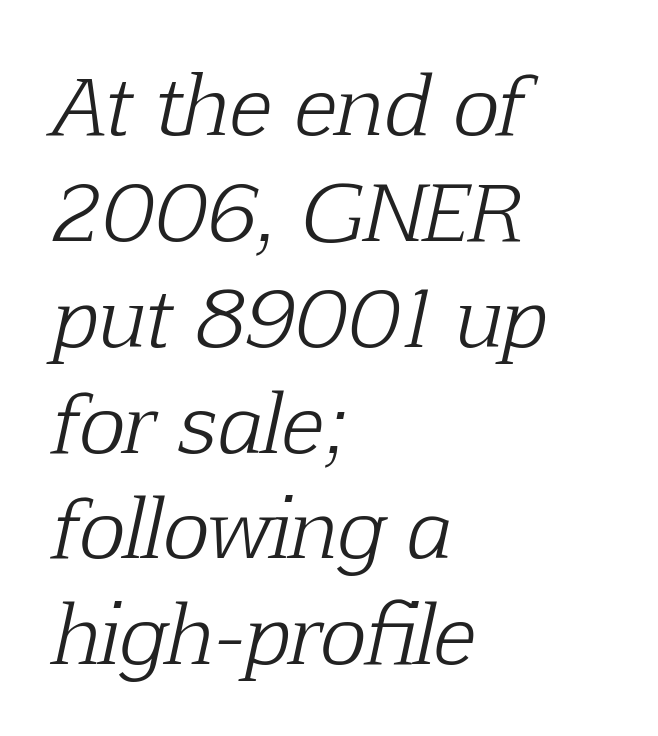
Q: Is the text bold? A: No.
Q: Is the text italic (slanted)? A: Yes, it leans right by about 12 degrees.
Q: Is the typeface a serif or a sans-serif typeface? A: Serif.
Q: Is the text underlined? A: No.
Q: How is the paragraph aligned? A: Left-aligned.
Q: Is the spacing between letters normal or unusually wide? A: Normal.
Q: Is the spacing between lines tight, normal or loose? A: Normal.
Q: Width (condensed, normal, or wide)? A: Normal.
Q: Stroke contrast? A: Low.
Q: x-height? A: Medium.
Q: Monospaced? A: No.
